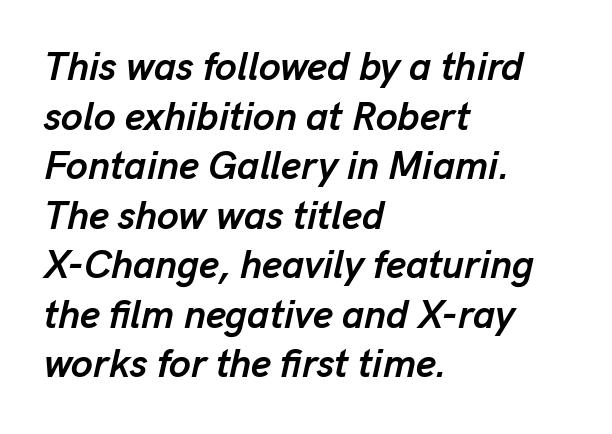
{"italic": "yes", "lean": "right", "slant_degrees": 13, "bold": "yes", "weight": "semibold", "width": "normal", "stroke_contrast": "low", "x_height": "medium", "monospaced": "no", "underline": "no", "align": "left", "line_spacing": "normal", "line_spacing_ratio": 1.27, "letter_spacing": "normal", "letter_spacing_em": 0.0, "glyph_px": 39}
